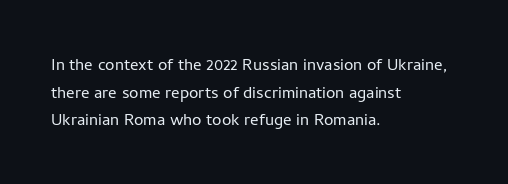
The image shows 21 px text type, upright; set left-aligned, normal line spacing (1.32x), normal letter spacing, not underlined.
